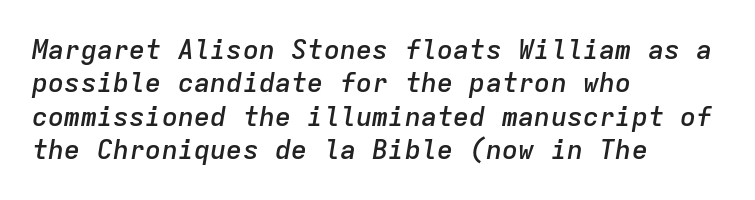
The image shows 27 px text type, italic (leaning right); set left-aligned, line spacing 1.24x, normal letter spacing, not underlined.
